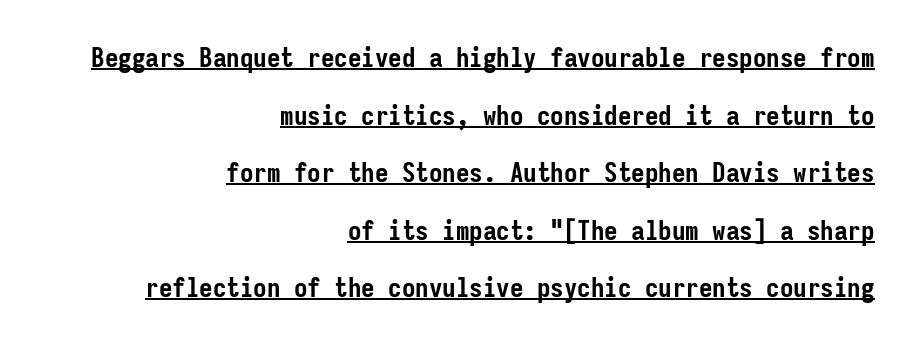
The rendering uses the underline text-decoration. Short and long lines alike share a common ending point at right. Notice how thick the strokes are: this is what a full bold looks like. Vertically, the passage feels expansive, rows floating well apart.
